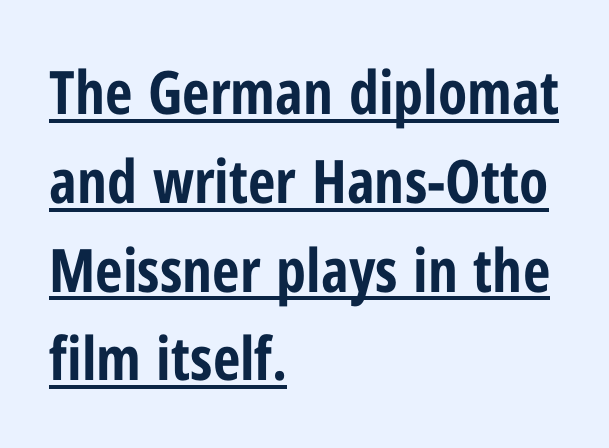
Q: Is the text bold? A: Yes.
Q: Is the text italic (slanted)? A: No, it is upright.
Q: Is the typeface a serif or a sans-serif typeface? A: Sans-serif.
Q: Is the text underlined? A: Yes.
Q: How is the paragraph aligned? A: Left-aligned.
Q: Is the spacing between letters normal or unusually wide? A: Normal.
Q: Is the spacing between lines tight, normal or loose? A: Normal.
Q: Width (condensed, normal, or wide)? A: Condensed.
Q: Stroke contrast? A: Low.
Q: x-height? A: Medium.
Q: Monospaced? A: No.
